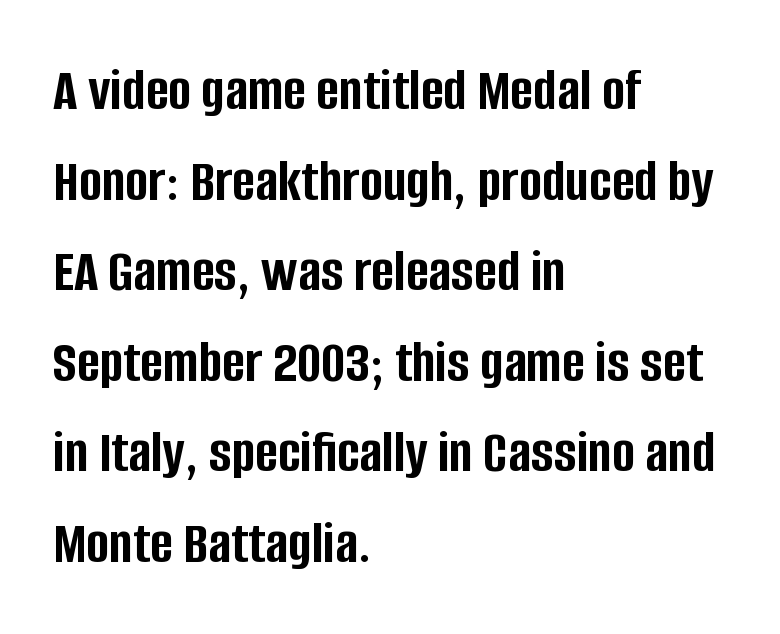
The designer went with a sans here, leaving each stem footless. Is this a fixed-width face? No — the glyphs have proportional, varying widths. These lines carry a lot of weight — the face is fully bold. Decoration check: the copy has no underline. The letterforms sit shoulder to shoulder at normal distance. These lines were composed using upright roman letters.
